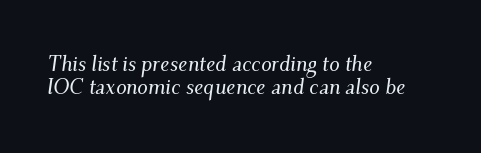
Q: Is the text italic (slanted)? A: Yes, it leans right by about 9 degrees.
Q: Is the text underlined? A: No.
Q: How is the paragraph aligned? A: Left-aligned.
Q: Is the spacing between letters normal or unusually wide? A: Normal.
Q: Is the spacing between lines tight, normal or loose? A: Tight.
